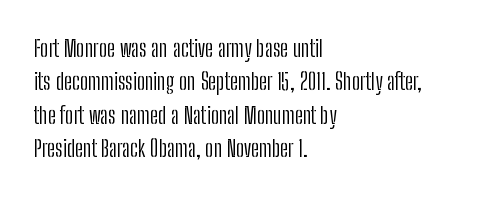
{"italic": "no", "bold": "no", "underline": "no", "align": "left", "line_spacing": "normal", "line_spacing_ratio": 1.45, "letter_spacing": "normal", "letter_spacing_em": 0.0, "glyph_px": 23}
